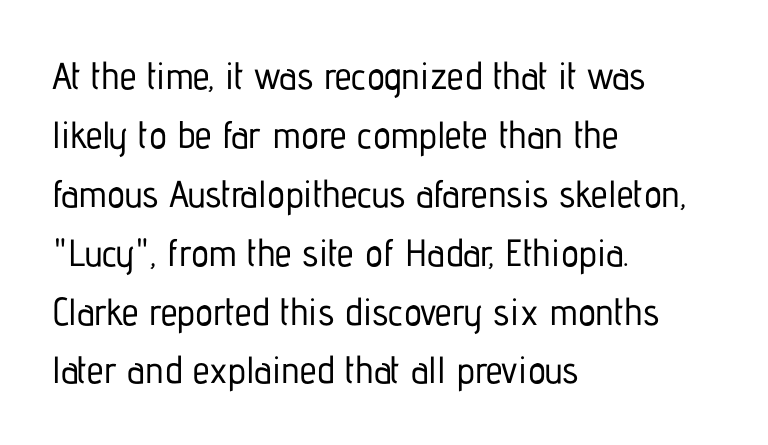
Q: Is the text italic (slanted)? A: No, it is upright.
Q: Is the typeface a serif or a sans-serif typeface? A: Sans-serif.
Q: Is the text underlined? A: No.
Q: How is the paragraph aligned? A: Left-aligned.
Q: Is the spacing between letters normal or unusually wide? A: Normal.
Q: Is the spacing between lines tight, normal or loose? A: Normal.
Q: Width (condensed, normal, or wide)? A: Condensed.
Q: Stroke contrast? A: Low.
Q: x-height? A: Medium.
Q: Monospaced? A: No.
